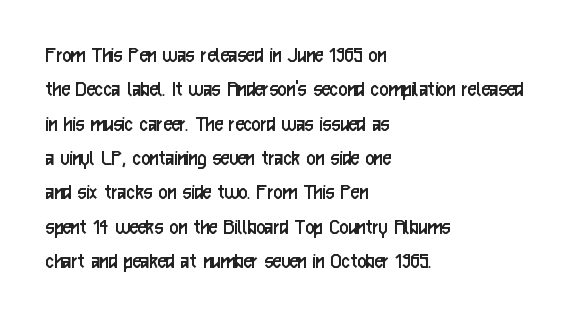
The image shows 24 px text type, upright; set left-aligned, normal line spacing (1.43x), normal letter spacing, not underlined.
